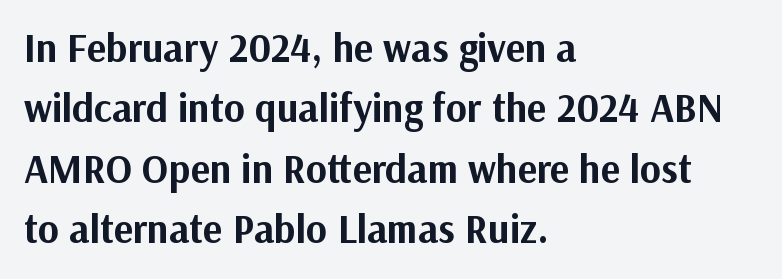
Q: Is the text bold? A: Yes.
Q: Is the text italic (slanted)? A: No, it is upright.
Q: Is the typeface a serif or a sans-serif typeface? A: Sans-serif.
Q: Is the text underlined? A: No.
Q: How is the paragraph aligned? A: Left-aligned.
Q: Is the spacing between letters normal or unusually wide? A: Normal.
Q: Is the spacing between lines tight, normal or loose? A: Normal.
Q: Width (condensed, normal, or wide)? A: Normal.
Q: Stroke contrast? A: Medium.
Q: x-height? A: Medium.
Q: Monospaced? A: No.
